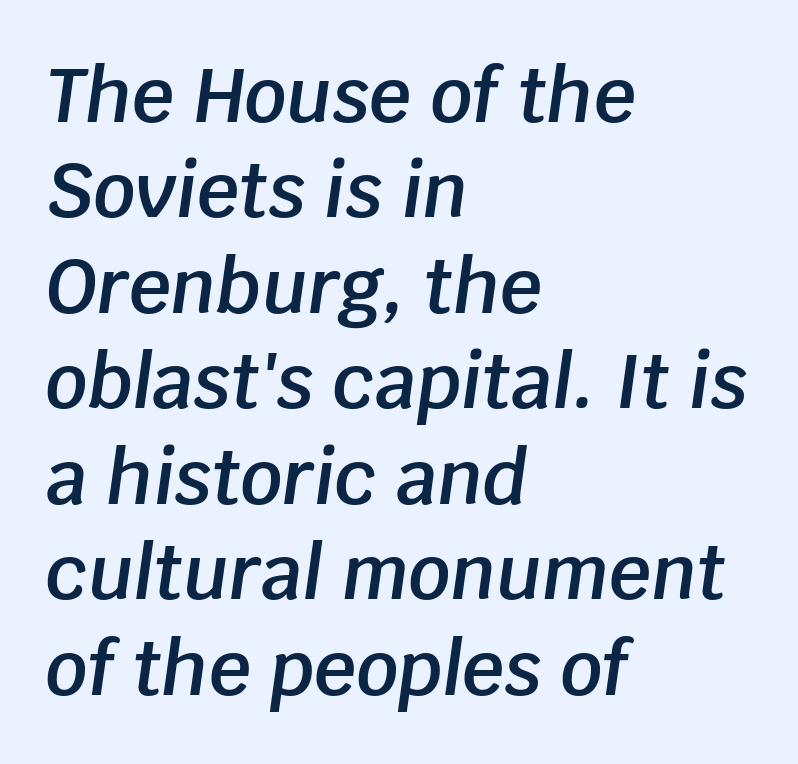
This sample uses plain, unmodified letter spacing. Slant detected: the letters are inclined. Every row of glyphs begins at an identical x-position on the left. The rendering uses a semibold face; strokes are thickened but not to full bold. Line spacing here is normal. Do the characters align in a grid? No, the font is proportional.
